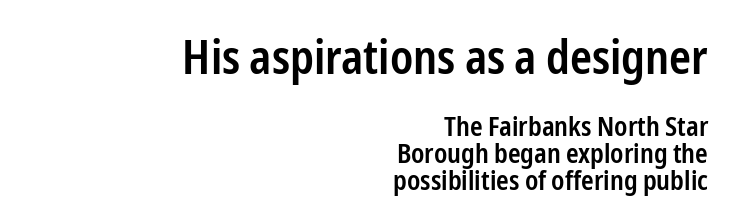
Proportional: the letters do not fall into vertical columns. The font family rendered here belongs to the sans-serif group. A typesetter would mark this as roman, not italic. The space directly below the letters is spotless. What weight is shown? A semibold, between regular and bold. The tracking reads as untouched default to a designer's eye.
